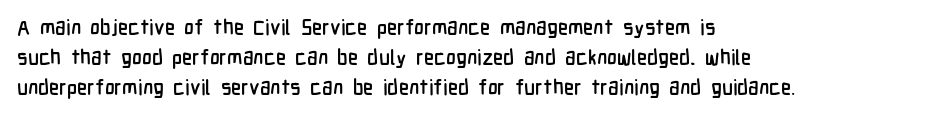
{"italic": "no", "underline": "no", "align": "left", "line_spacing": "normal", "line_spacing_ratio": 1.42, "letter_spacing": "normal", "letter_spacing_em": 0.0, "glyph_px": 21}
